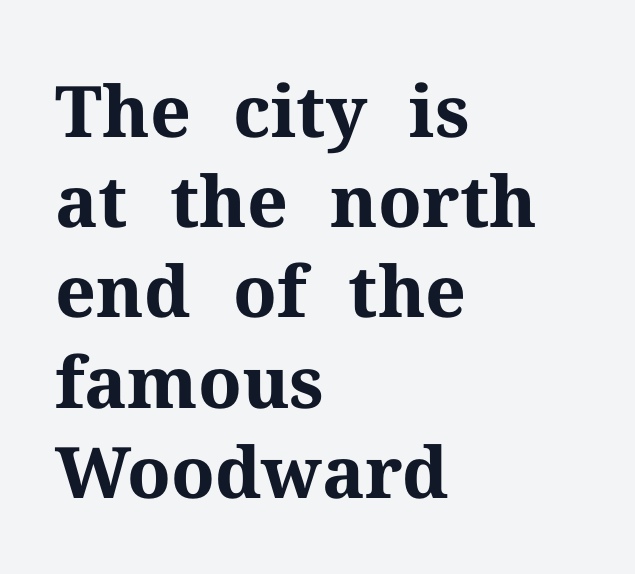
Q: Is the text bold? A: Yes.
Q: Is the text italic (slanted)? A: No, it is upright.
Q: Is the typeface a serif or a sans-serif typeface? A: Serif.
Q: Is the text underlined? A: No.
Q: How is the paragraph aligned? A: Left-aligned.
Q: Is the spacing between letters normal or unusually wide? A: Normal.
Q: Is the spacing between lines tight, normal or loose? A: Normal.
Q: Width (condensed, normal, or wide)? A: Normal.
Q: Stroke contrast? A: Medium.
Q: x-height? A: Medium.
Q: Monospaced? A: No.
